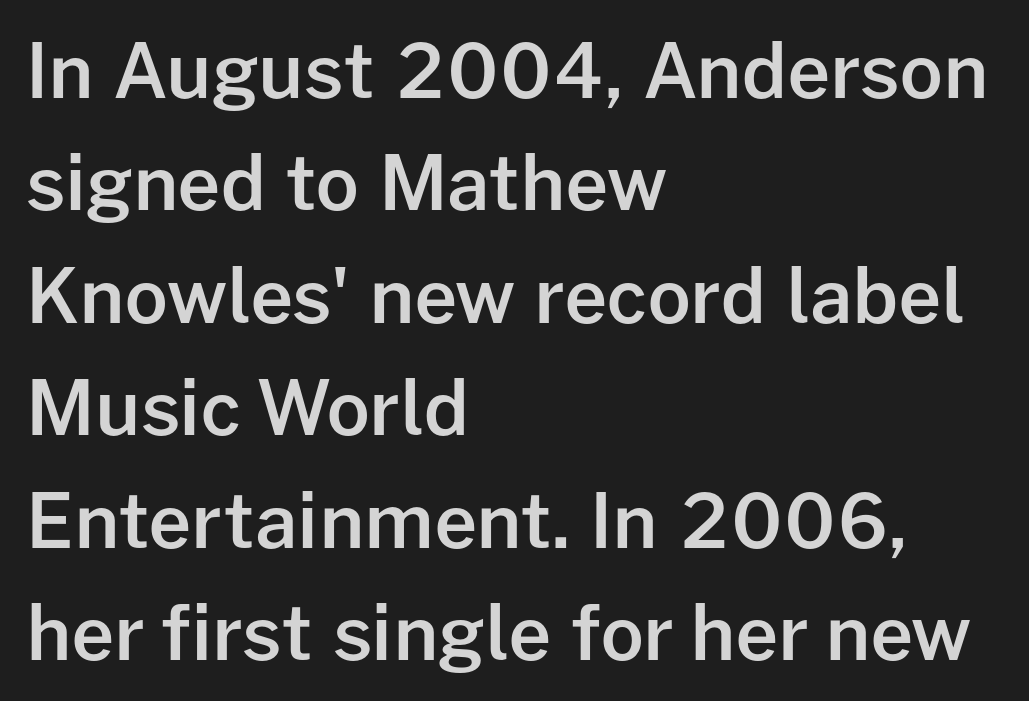
Q: Is the text bold? A: Semi-bold.
Q: Is the text italic (slanted)? A: No, it is upright.
Q: Is the typeface a serif or a sans-serif typeface? A: Sans-serif.
Q: Is the text underlined? A: No.
Q: How is the paragraph aligned? A: Left-aligned.
Q: Is the spacing between letters normal or unusually wide? A: Normal.
Q: Is the spacing between lines tight, normal or loose? A: Normal.
Q: Width (condensed, normal, or wide)? A: Normal.
Q: Stroke contrast? A: Low.
Q: x-height? A: Medium.
Q: Monospaced? A: No.
